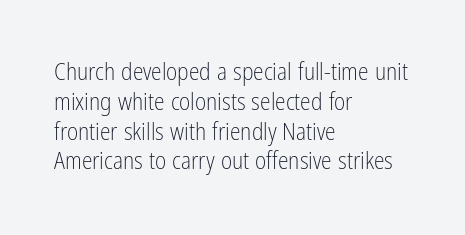
{"italic": "no", "bold": "no", "underline": "no", "align": "left", "line_spacing_ratio": 1.24, "letter_spacing": "normal", "letter_spacing_em": 0.0, "glyph_px": 24}
